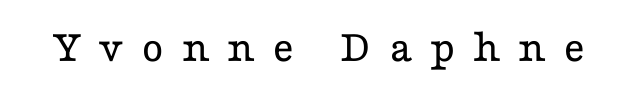
The image shows 47 px regular-weight, wide serif type, upright; set unusually wide letter spacing (+0.37 em), not underlined; low stroke contrast and a medium x-height.
